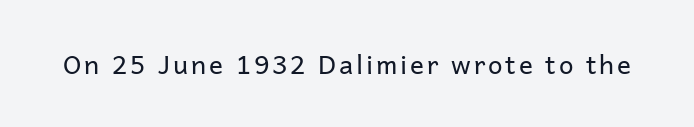
On a weight scale, this lands at 450 or below. The gap between lines stays unmarked. Notice how the stems are strictly vertical — no italics here.
